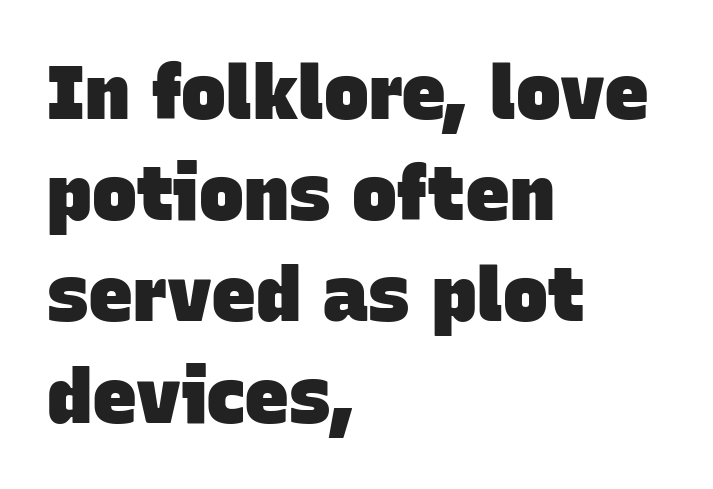
{"serif": "no", "bold": "yes", "weight": "heavy", "width": "normal", "stroke_contrast": "low", "x_height": "large", "monospaced": "no", "underline": "no", "align": "left", "line_spacing": "normal", "line_spacing_ratio": 1.35, "letter_spacing": "normal", "letter_spacing_em": 0.0, "glyph_px": 75}
